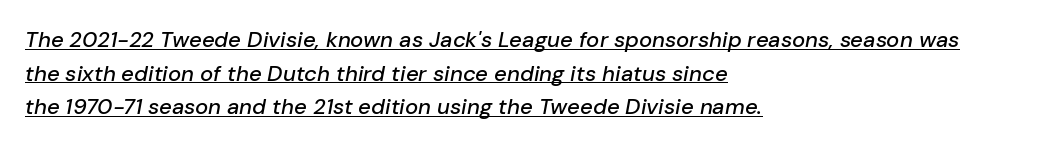
{"italic": "yes", "lean": "right", "slant_degrees": 10, "underline": "yes", "align": "left", "line_spacing": "normal", "line_spacing_ratio": 1.53, "letter_spacing": "normal", "letter_spacing_em": 0.0, "glyph_px": 22}
